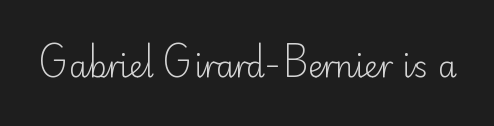
{"serif": "no", "italic": "no", "bold": "no", "weight": "light", "width": "normal", "stroke_contrast": "low", "x_height": "small", "monospaced": "no", "underline": "no", "letter_spacing": "normal", "letter_spacing_em": 0.0, "glyph_px": 30}
